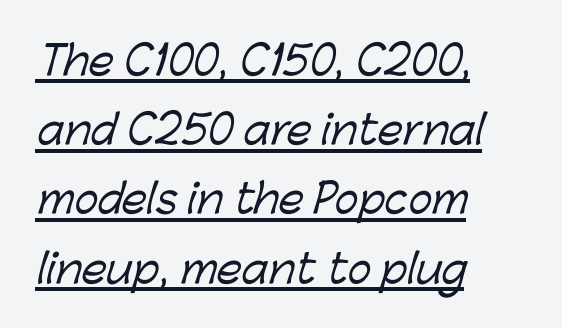
{"serif": "no", "width": "normal", "stroke_contrast": "low", "x_height": "medium", "monospaced": "no", "underline": "yes", "align": "left", "line_spacing_ratio": 1.73, "letter_spacing": "normal", "letter_spacing_em": 0.0, "glyph_px": 40}
